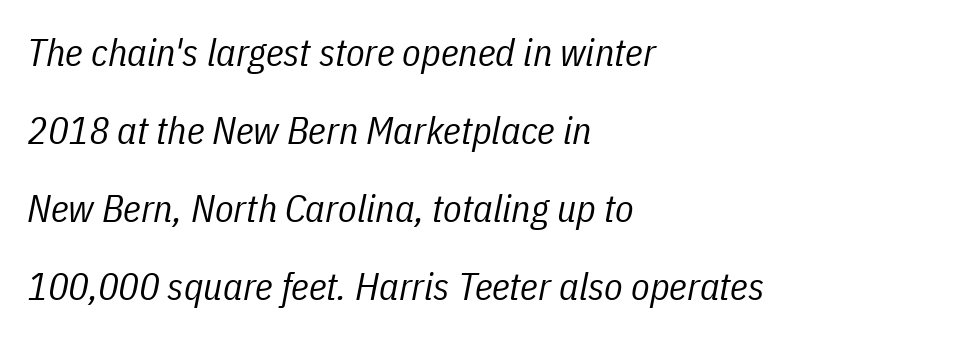
The image shows 38 px regular-weight, condensed type, italic (leaning right); set left-aligned, loose line spacing (2.05x), normal letter spacing, not underlined; low stroke contrast and a medium x-height.
